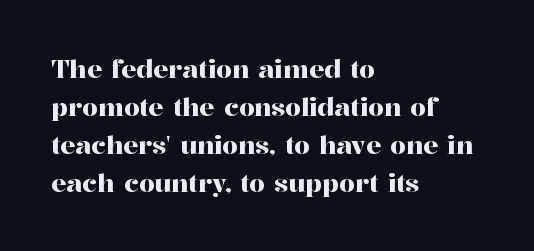
Q: Is the text italic (slanted)? A: No, it is upright.
Q: Is the text underlined? A: No.
Q: How is the paragraph aligned? A: Left-aligned.
Q: Is the spacing between letters normal or unusually wide? A: Normal.
Q: Is the spacing between lines tight, normal or loose? A: Normal.
